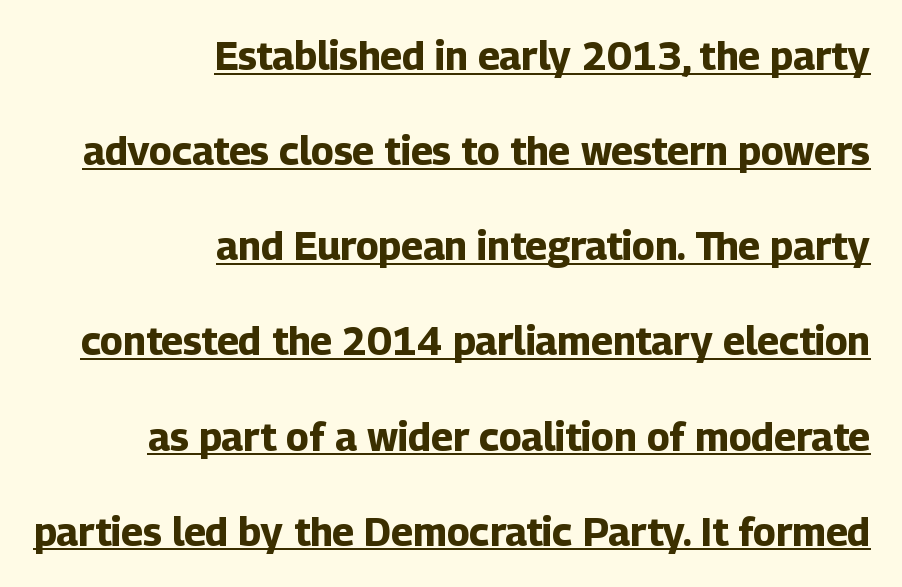
The image shows 39 px bold sans-serif type, upright; set right-aligned, loose line spacing (2.44x), normal letter spacing, underlined; low stroke contrast and a medium x-height.
